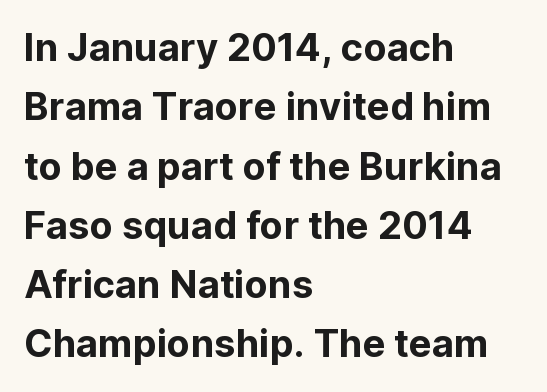
Unmarked baselines from the first word to the last. Serifs: no, the terminals of the letterforms are clean. Letter spacing: default. Left-aligned paragraph, ragged on the right. No italicization has been applied; the sample stays upright.
